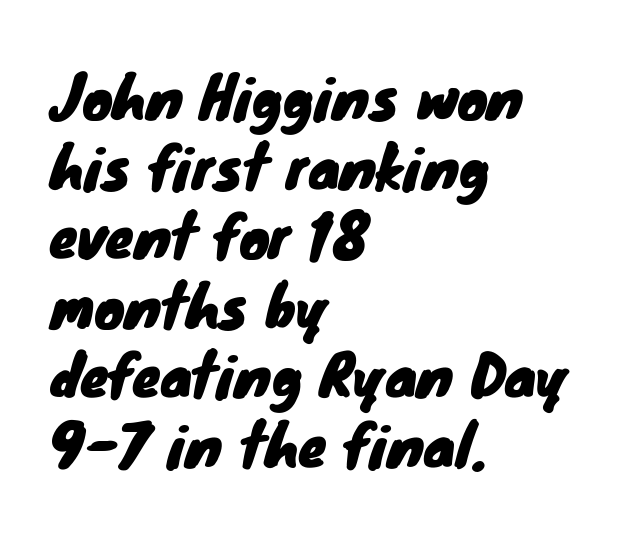
Q: Is the typeface a serif or a sans-serif typeface? A: Sans-serif.
Q: Is the text underlined? A: No.
Q: How is the paragraph aligned? A: Left-aligned.
Q: Is the spacing between letters normal or unusually wide? A: Normal.
Q: Width (condensed, normal, or wide)? A: Normal.
Q: Stroke contrast? A: Low.
Q: x-height? A: Small.
Q: Monospaced? A: No.
